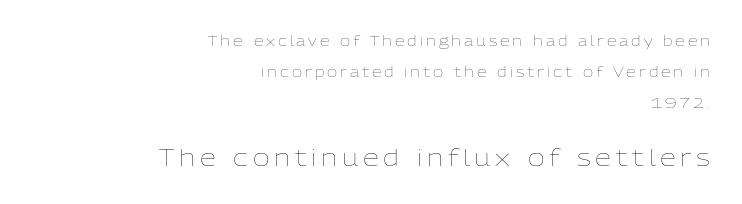
The image shows 23 px text type, upright; set right-aligned, loose line spacing (2.2x), unusually wide letter spacing (+0.21 em), not underlined; the second (bottom) block is 1.64x larger.
